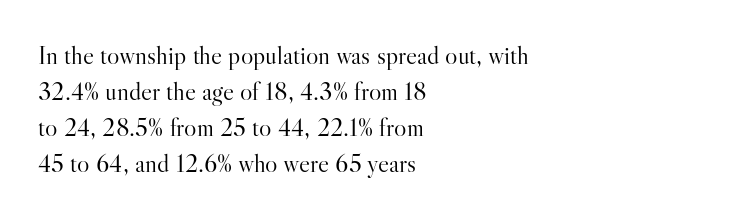
The characters are drawn with everyday or finer stroke widths. Line beginnings align vertically; line endings do not. Rule under the text: the space is simply empty. Words appear dense and cohesive because spacing is normal. Whoever set this chose a conventional vertical rhythm. Rendered with straight, roman letterforms.
